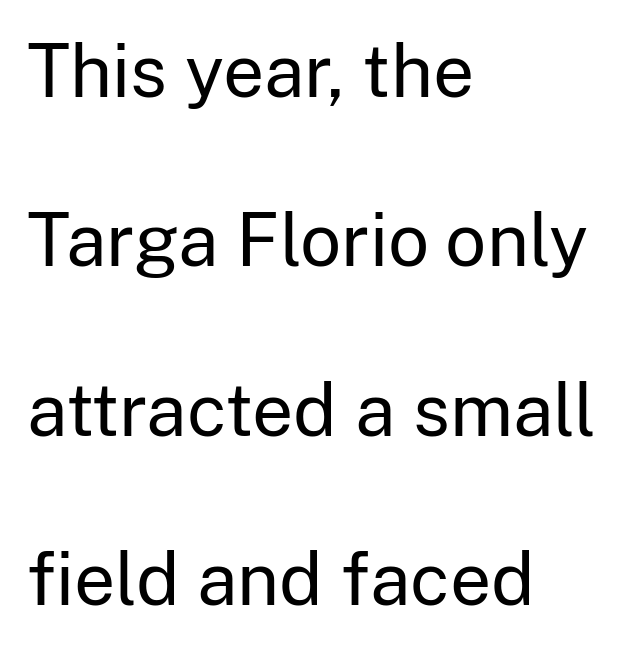
{"serif": "no", "italic": "no", "bold": "no", "weight": "regular", "width": "normal", "stroke_contrast": "low", "x_height": "medium", "monospaced": "no", "underline": "no", "align": "left", "line_spacing": "loose", "line_spacing_ratio": 2.32, "letter_spacing": "normal", "letter_spacing_em": 0.0, "glyph_px": 73}
